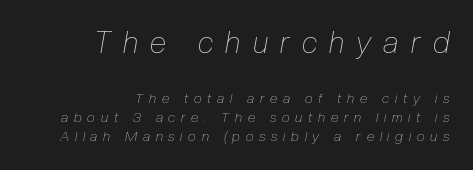
The letters advance in unequal steps, a hallmark of proportional type. Scale decreases going downward across the two blocks. Visually the block forms a straight wall on the right and a jagged coastline on the left. The passage shown is not bold in any degree. Words float on clear page, feet unadorned. The tracking jumps out immediately: characters are airy and widely separated.
